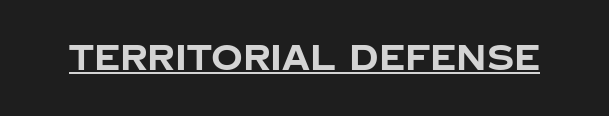
{"serif": "no", "italic": "no", "bold": "yes", "weight": "bold", "width": "normal", "stroke_contrast": "low", "x_height": "large", "monospaced": "no", "underline": "yes", "letter_spacing": "normal", "letter_spacing_em": 0.0, "glyph_px": 35}
